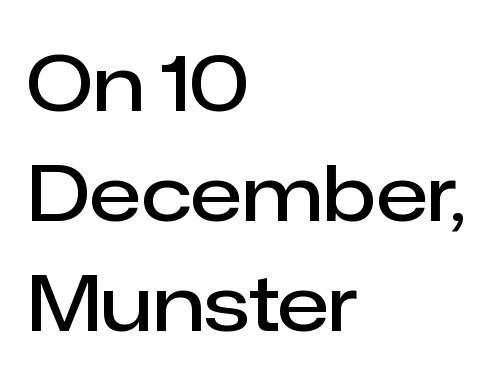
The lettering holds an erect, upright posture throughout. Line spacing here is normal. The letters carry no serifs — their stems end cleanly without finishing strokes. Short note: letters normally spaced. A clean baseline with only descenders dipping below it.
